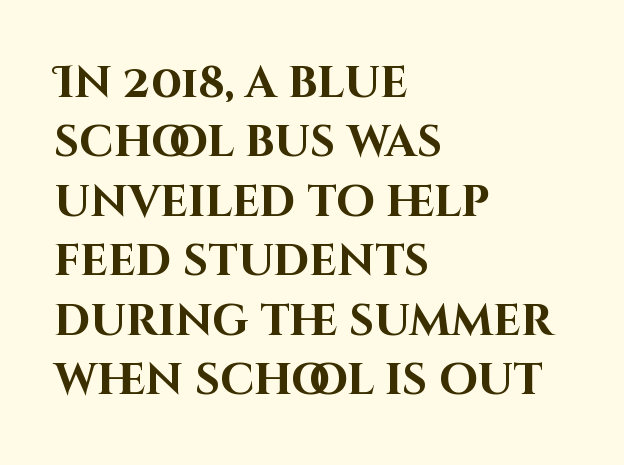
Q: Is the text bold? A: Yes.
Q: Is the text italic (slanted)? A: No, it is upright.
Q: Is the typeface a serif or a sans-serif typeface? A: Sans-serif.
Q: Is the text underlined? A: No.
Q: How is the paragraph aligned? A: Left-aligned.
Q: Is the spacing between letters normal or unusually wide? A: Normal.
Q: Is the spacing between lines tight, normal or loose? A: Normal.
Q: Width (condensed, normal, or wide)? A: Normal.
Q: Stroke contrast? A: High.
Q: x-height? A: Large.
Q: Monospaced? A: No.
